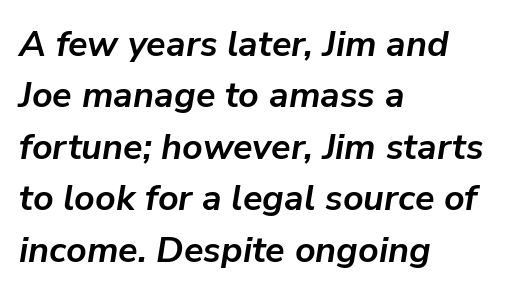
Q: Is the text bold? A: Yes.
Q: Is the text italic (slanted)? A: Yes, it leans right by about 9 degrees.
Q: Is the text underlined? A: No.
Q: How is the paragraph aligned? A: Left-aligned.
Q: Is the spacing between letters normal or unusually wide? A: Normal.
Q: Is the spacing between lines tight, normal or loose? A: Normal.
Q: Width (condensed, normal, or wide)? A: Normal.
Q: Stroke contrast? A: Low.
Q: x-height? A: Medium.
Q: Monospaced? A: No.
